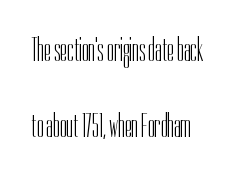
Quick note: not italic, upright. Here the designer chose a conventional face with non-uniform glyph widths. Stroke thickness stays within the range of a standard reading face or lighter. The glyphs in this specimen are sans serif.
